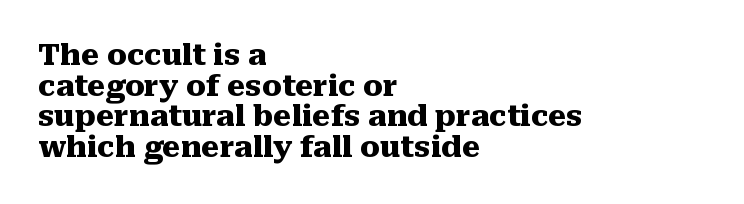
The image shows 29 px heavy serif type, upright; set left-aligned, tight line spacing (1.06x), normal letter spacing, not underlined; medium stroke contrast and a medium x-height.
